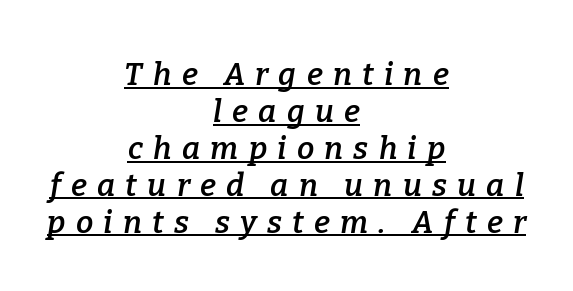
Q: Is the text bold? A: Semi-bold.
Q: Is the text italic (slanted)? A: Yes, it leans right by about 9 degrees.
Q: Is the typeface a serif or a sans-serif typeface? A: Serif.
Q: Is the text underlined? A: Yes.
Q: How is the paragraph aligned? A: Centered.
Q: Is the spacing between letters normal or unusually wide? A: Unusually wide.
Q: Width (condensed, normal, or wide)? A: Normal.
Q: Stroke contrast? A: Low.
Q: x-height? A: Medium.
Q: Monospaced? A: No.
